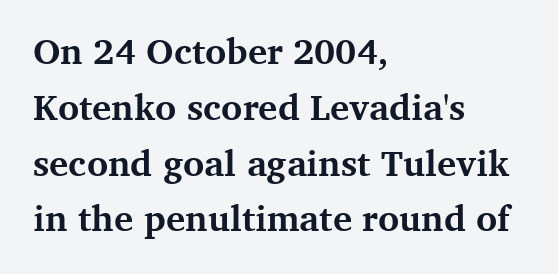
Q: Is the text bold? A: Yes.
Q: Is the text italic (slanted)? A: No, it is upright.
Q: Is the typeface a serif or a sans-serif typeface? A: Serif.
Q: Is the text underlined? A: No.
Q: How is the paragraph aligned? A: Left-aligned.
Q: Is the spacing between letters normal or unusually wide? A: Normal.
Q: Is the spacing between lines tight, normal or loose? A: Normal.
Q: Width (condensed, normal, or wide)? A: Normal.
Q: Stroke contrast? A: Medium.
Q: x-height? A: Medium.
Q: Monospaced? A: No.
